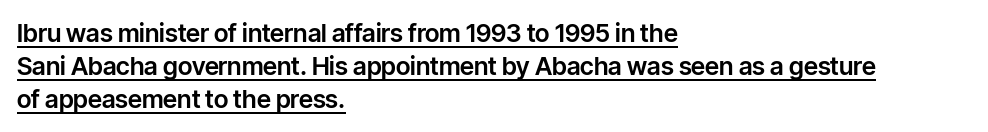
The image shows 25 px text type, upright; set left-aligned, normal line spacing (1.32x), normal letter spacing, underlined.
